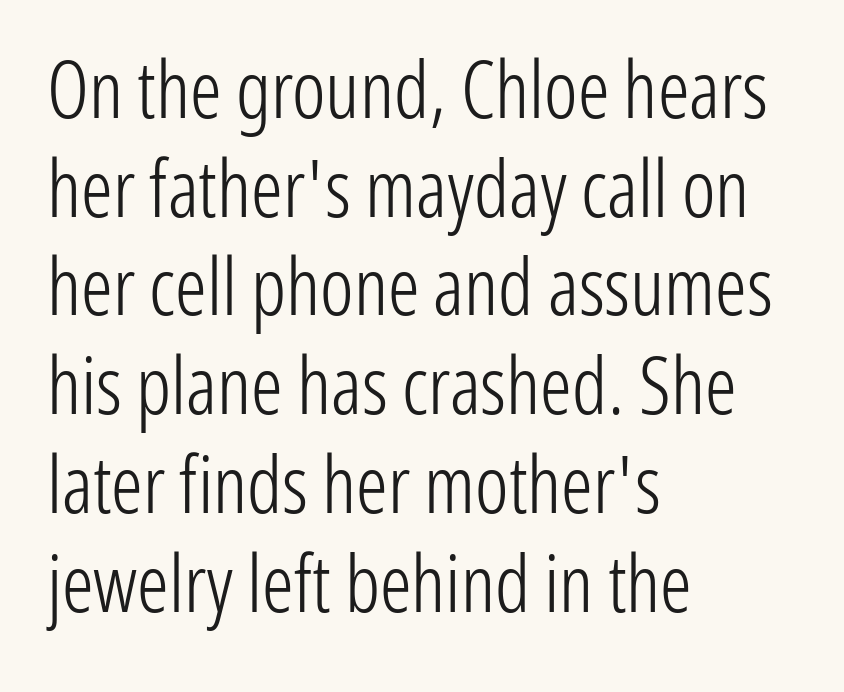
The image shows 79 px light, condensed sans-serif type, upright; set left-aligned, normal line spacing (1.25x), normal letter spacing, not underlined; low stroke contrast and a medium x-height.
